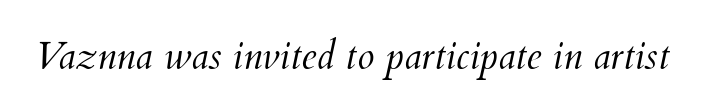
Does extra space separate the letters? No, they use regular spacing. Notice how the stems are inclined rather than vertical — that's the hallmark of italics. The strip under each line holds only bare page. The face used here is proportionally spaced, like ordinary book or web type. Is this a heavy cut? Hardly; it is regular or lighter.
